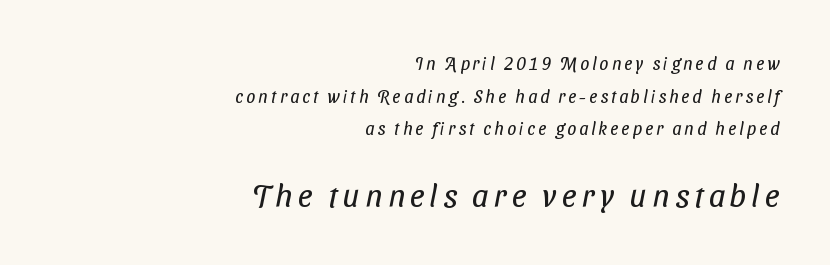
{"serif": "no", "bold": "no", "weight": "regular", "width": "condensed", "stroke_contrast": "low", "x_height": "medium", "monospaced": "no", "underline": "no", "align": "right", "line_spacing_ratio": 1.81, "larger_block": "second", "size_ratio": 1.78, "glyph_px": 32}
